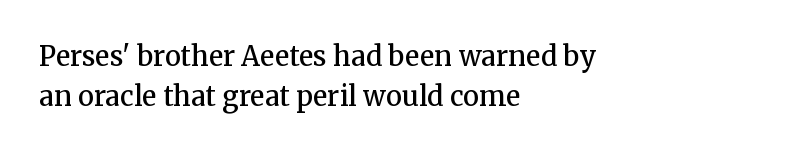
The image shows 27 px text type, upright; set left-aligned, normal line spacing (1.49x), normal letter spacing, not underlined.
